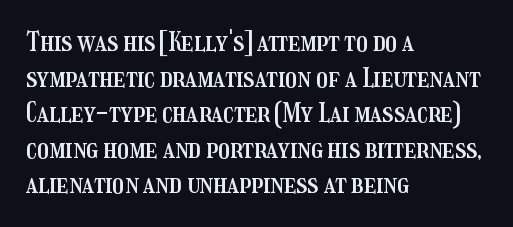
Compared with a centered layout, this one pins lines to the left instead. These lines were composed using upright roman letters. The type is set solid horizontally, with unmodified tracking. Vertical spacing — default. A bare baseline throughout the passage.
